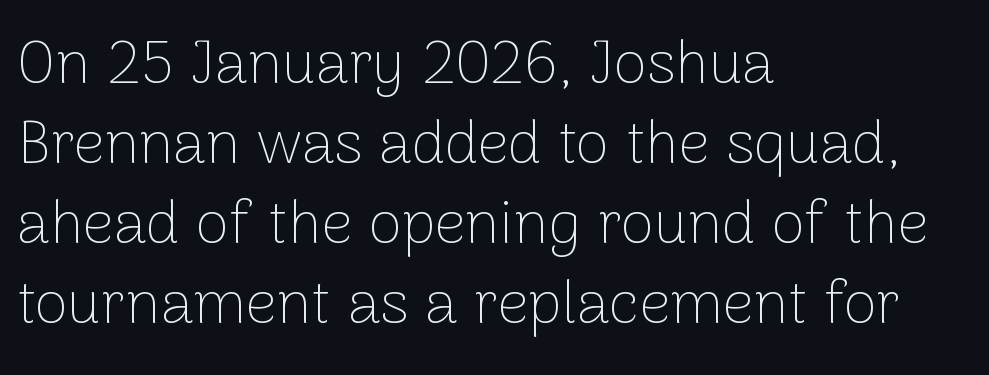
A student would call this left alignment; a typographer would say flush left, rag right. Nope, not italic — everything's standing straight. Look at the tracking — it's just the regular setting, nothing added. The gap between lines stays unmarked. Whoever set this chose a conventional vertical rhythm.
